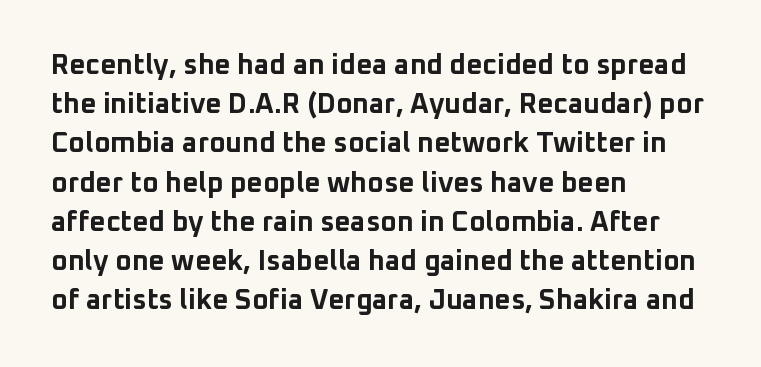
Varying glyph widths throughout — classic text-font behaviour. You can tell it's not italic because the verticals are truly vertical. I'd describe the lettering as bold — thick and assertive. The rows are spaced the way most documents space them. There is no visible air inserted between adjacent glyphs.
